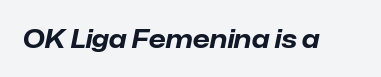
{"italic": "yes", "lean": "right", "slant_degrees": 12, "bold": "yes", "underline": "no", "letter_spacing": "normal", "letter_spacing_em": 0.0, "glyph_px": 25}
